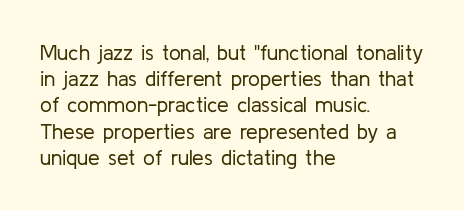
The image shows 21 px text type, upright; set left-aligned, normal line spacing (1.25x), normal letter spacing, not underlined.
